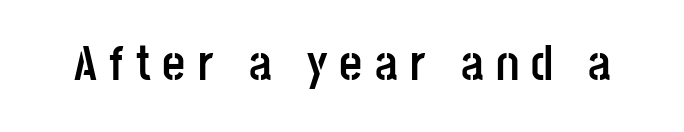
{"serif": "no", "italic": "no", "bold": "yes", "weight": "semibold", "width": "condensed", "stroke_contrast": "low", "x_height": "large", "monospaced": "no", "underline": "no", "letter_spacing": "wide", "letter_spacing_em": 0.24, "glyph_px": 50}
